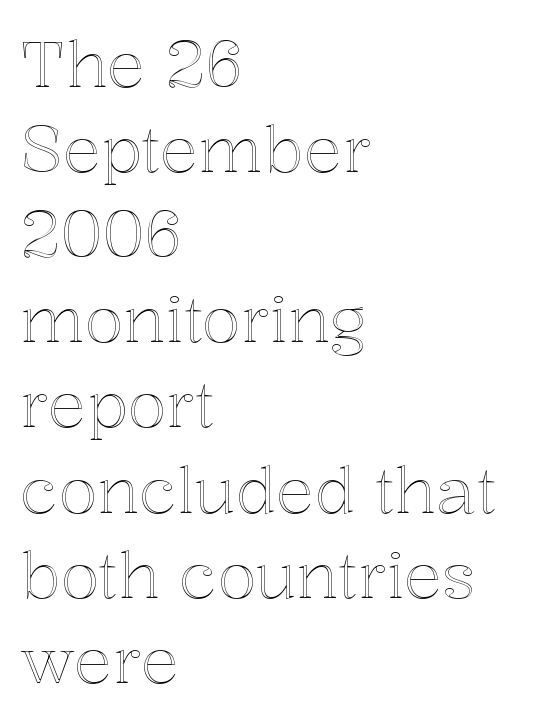
The image shows 64 px text type, upright; set left-aligned, normal line spacing (1.33x), normal letter spacing, not underlined; a medium x-height.
